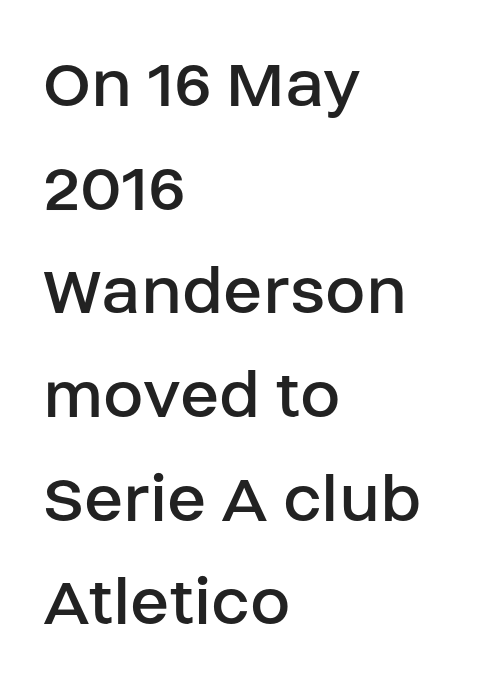
Beneath every word, the page is bare. Every character sits straight up, as roman type does. Short note: letters normally spaced. Unlike a traditional serif, this face leaves its strokes unadorned. The lines sit at an ordinary, default distance from one another. The lines in this sample share a left origin and differ only in where they stop.
